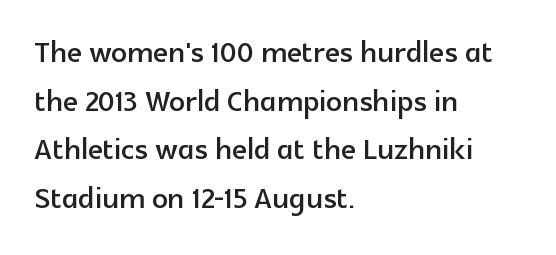
Each letter keeps its own natural width here, so spacing adapts to shape. No italicization has been applied; the sample stays upright. Plain, unruled lines of type. What stands out about the letter spacing? Nothing — it is the standard amount. If you measured baseline to baseline, you'd find a middling distance. To sum up the face: it is a sans, with no serifs.
